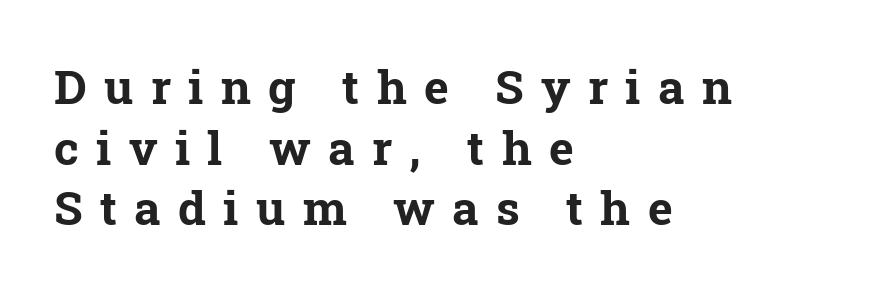
Q: Is the text bold? A: Yes.
Q: Is the text italic (slanted)? A: No, it is upright.
Q: Is the typeface a serif or a sans-serif typeface? A: Serif.
Q: Is the text underlined? A: No.
Q: How is the paragraph aligned? A: Left-aligned.
Q: Is the spacing between letters normal or unusually wide? A: Unusually wide.
Q: Is the spacing between lines tight, normal or loose? A: Normal.
Q: Width (condensed, normal, or wide)? A: Normal.
Q: Stroke contrast? A: Low.
Q: x-height? A: Medium.
Q: Monospaced? A: No.
